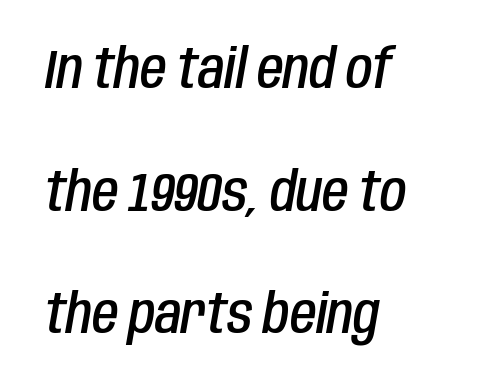
Q: Is the text bold? A: Semi-bold.
Q: Is the text italic (slanted)? A: Yes, it leans right by about 10 degrees.
Q: Is the text underlined? A: No.
Q: How is the paragraph aligned? A: Left-aligned.
Q: Is the spacing between letters normal or unusually wide? A: Normal.
Q: Is the spacing between lines tight, normal or loose? A: Loose.
Q: Width (condensed, normal, or wide)? A: Condensed.
Q: Stroke contrast? A: Low.
Q: x-height? A: Large.
Q: Monospaced? A: No.
